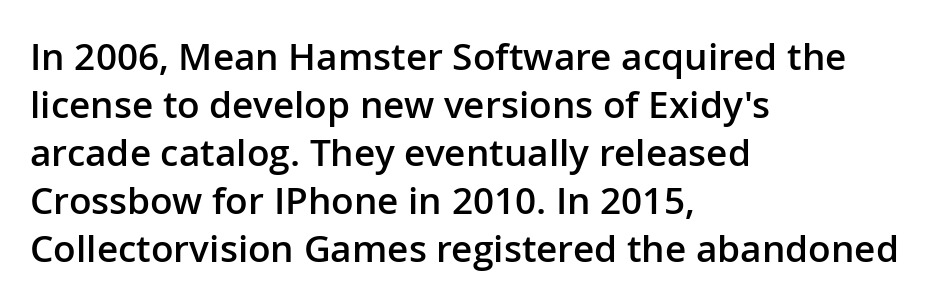
Q: Is the text bold? A: Semi-bold.
Q: Is the text italic (slanted)? A: No, it is upright.
Q: Is the typeface a serif or a sans-serif typeface? A: Sans-serif.
Q: Is the text underlined? A: No.
Q: How is the paragraph aligned? A: Left-aligned.
Q: Is the spacing between letters normal or unusually wide? A: Normal.
Q: Is the spacing between lines tight, normal or loose? A: Normal.
Q: Width (condensed, normal, or wide)? A: Normal.
Q: Stroke contrast? A: Low.
Q: x-height? A: Medium.
Q: Monospaced? A: No.
